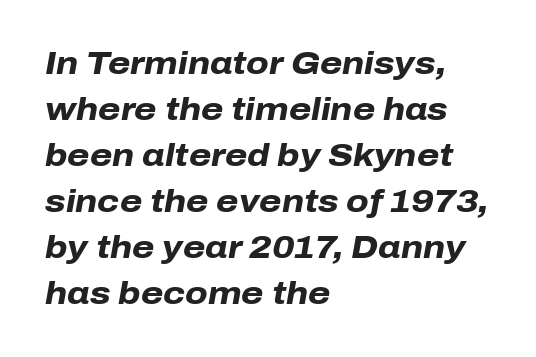
{"italic": "yes", "lean": "right", "slant_degrees": 10, "bold": "yes", "weight": "heavy", "width": "normal", "stroke_contrast": "low", "x_height": "medium", "monospaced": "no", "underline": "no", "align": "left", "line_spacing": "normal", "line_spacing_ratio": 1.44, "letter_spacing": "normal", "letter_spacing_em": 0.0, "glyph_px": 32}
